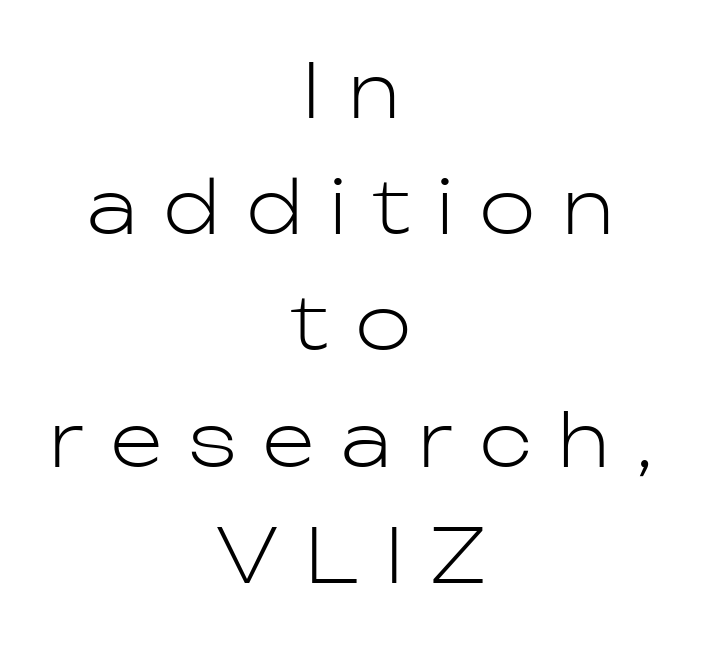
Q: Is the text bold? A: No.
Q: Is the text italic (slanted)? A: No, it is upright.
Q: Is the typeface a serif or a sans-serif typeface? A: Sans-serif.
Q: Is the text underlined? A: No.
Q: How is the paragraph aligned? A: Centered.
Q: Is the spacing between letters normal or unusually wide? A: Unusually wide.
Q: Is the spacing between lines tight, normal or loose? A: Normal.
Q: Width (condensed, normal, or wide)? A: Normal.
Q: Stroke contrast? A: Low.
Q: x-height? A: Medium.
Q: Monospaced? A: No.
